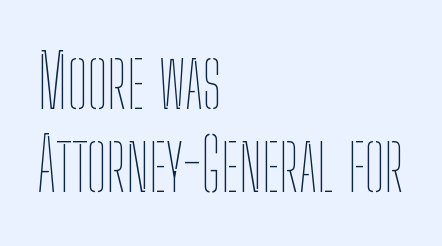
{"italic": "no", "bold": "no", "weight": "thin", "width": "condensed", "stroke_contrast": "low", "x_height": "medium", "monospaced": "no", "underline": "no", "align": "left", "line_spacing": "tight", "line_spacing_ratio": 1.14, "letter_spacing": "normal", "letter_spacing_em": 0.0, "glyph_px": 73}
